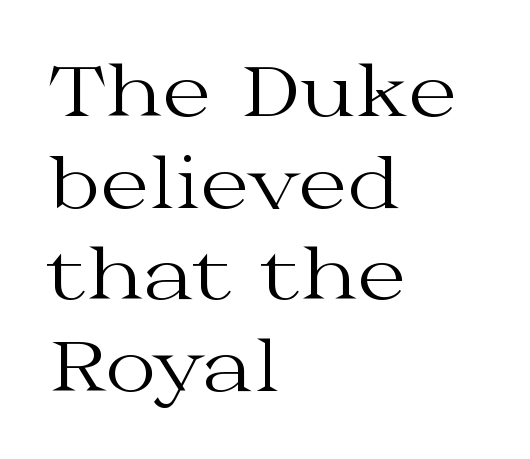
Q: Is the text bold? A: No.
Q: Is the text italic (slanted)? A: No, it is upright.
Q: Is the typeface a serif or a sans-serif typeface? A: Serif.
Q: Is the text underlined? A: No.
Q: How is the paragraph aligned? A: Left-aligned.
Q: Is the spacing between letters normal or unusually wide? A: Normal.
Q: Is the spacing between lines tight, normal or loose? A: Normal.
Q: Width (condensed, normal, or wide)? A: Wide.
Q: Stroke contrast? A: Medium.
Q: x-height? A: Medium.
Q: Monospaced? A: No.
